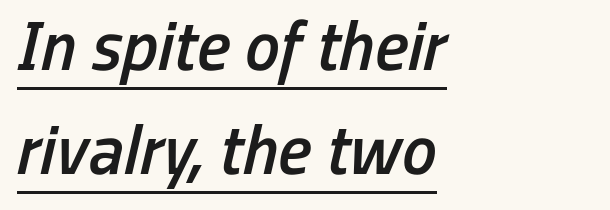
The image shows 70 px semibold, condensed type, italic (leaning right); set left-aligned, normal line spacing (1.49x), normal letter spacing, underlined; low stroke contrast and a medium x-height.
